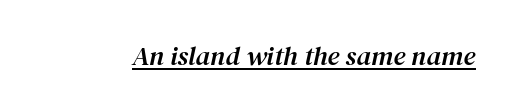
Q: Is the text italic (slanted)? A: Yes, it leans right by about 12 degrees.
Q: Is the text underlined? A: Yes.
Q: Is the spacing between letters normal or unusually wide? A: Normal.
